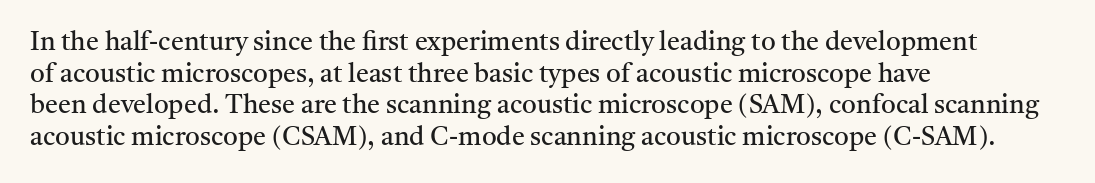
The image shows 26 px text type, upright; set left-aligned, line spacing 1.22x, normal letter spacing, not underlined.
